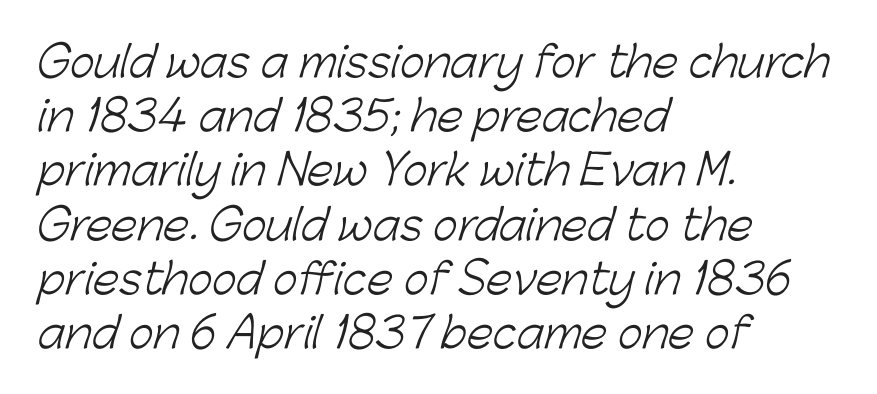
{"serif": "no", "bold": "no", "weight": "light", "width": "normal", "stroke_contrast": "low", "x_height": "medium", "monospaced": "no", "underline": "no", "align": "left", "line_spacing": "normal", "line_spacing_ratio": 1.29, "letter_spacing": "normal", "letter_spacing_em": 0.0, "glyph_px": 42}
